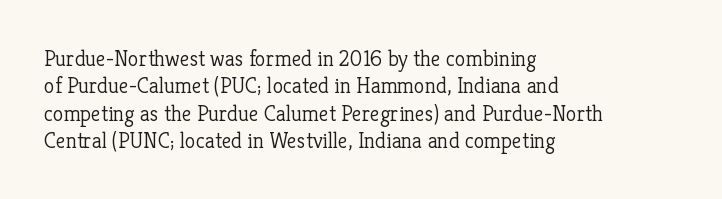
{"italic": "no", "bold": "no", "underline": "no", "align": "left", "line_spacing_ratio": 1.24, "letter_spacing": "normal", "letter_spacing_em": 0.0, "glyph_px": 22}
